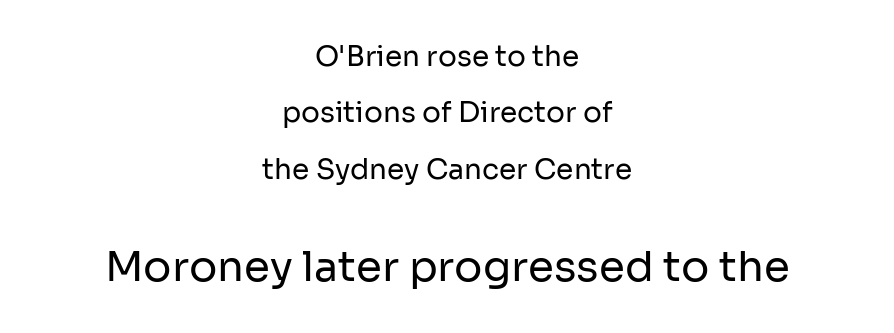
The image shows 42 px regular-weight sans-serif type, upright; set centered, loose line spacing (2.01x), normal letter spacing, not underlined; the second (bottom) block is 1.5x larger; low stroke contrast and a medium x-height.
